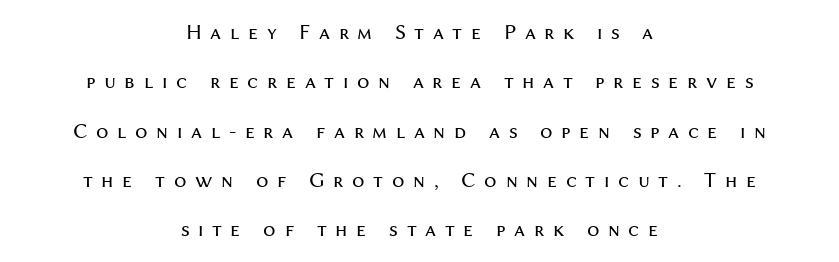
The baseline area is clear. Interline gaps are noticeably wide in this sample. This is the regular roman posture of the typeface. Counters stay open thanks to moderate or lighter strokes.
